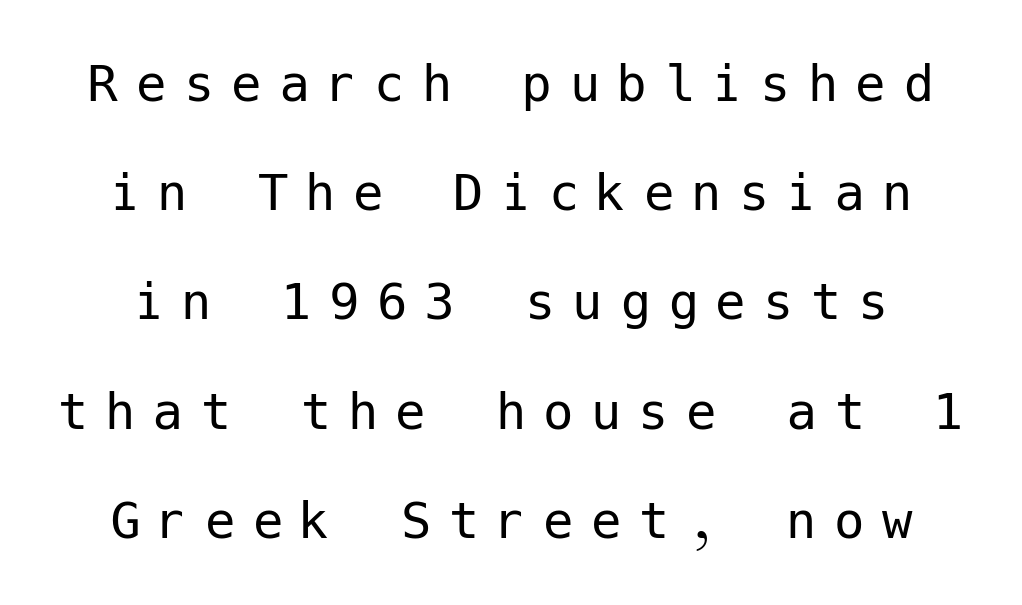
{"serif": "no", "italic": "no", "bold": "no", "weight": "regular", "width": "normal", "stroke_contrast": "low", "x_height": "medium", "underline": "no", "line_spacing_ratio": 1.79, "letter_spacing": "wide", "letter_spacing_em": 0.28, "glyph_px": 61}
